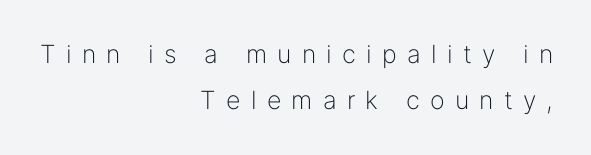
Q: Is the text bold? A: No.
Q: Is the text italic (slanted)? A: No, it is upright.
Q: Is the text underlined? A: No.
Q: How is the paragraph aligned? A: Right-aligned.
Q: Is the spacing between letters normal or unusually wide? A: Unusually wide.
